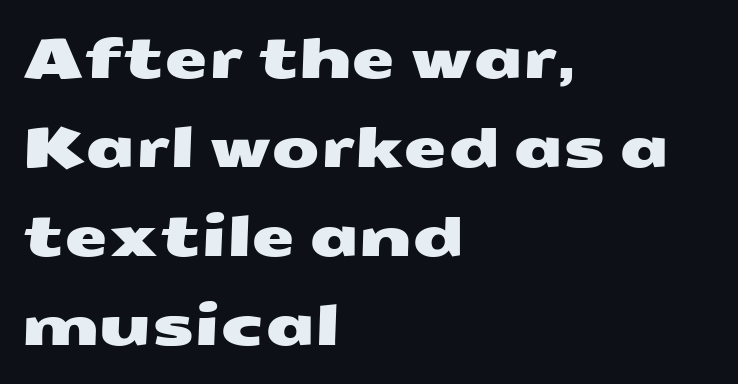
This rendering employs a face without finishing strokes, i.e., a sans-serif. These lines sit exactly where default settings would place them. Tracking value appears to be zero — textbook default spacing. The passage shown is typed in a proportional face where columns would drift. Reading down the block, your eye returns to a fixed left position each line. Lines of text with bare space underneath.
